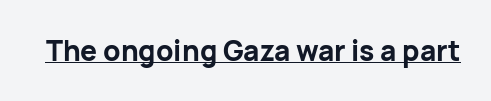
The image shows 28 px bold sans-serif type, upright; set normal letter spacing, underlined; low stroke contrast and a medium x-height.
